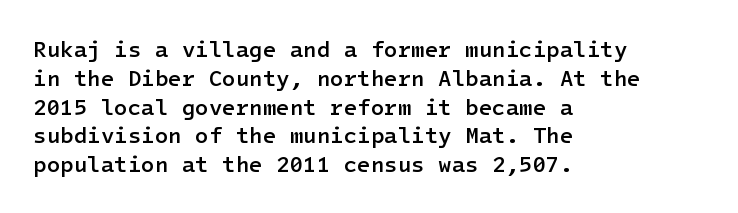
Left-aligned paragraph, ragged on the right. This sample uses plain, unmodified letter spacing. The lettering holds an erect, upright posture throughout. Underlining? Definitely not there. Students, this is semibold: more ink than regular, less than bold.
